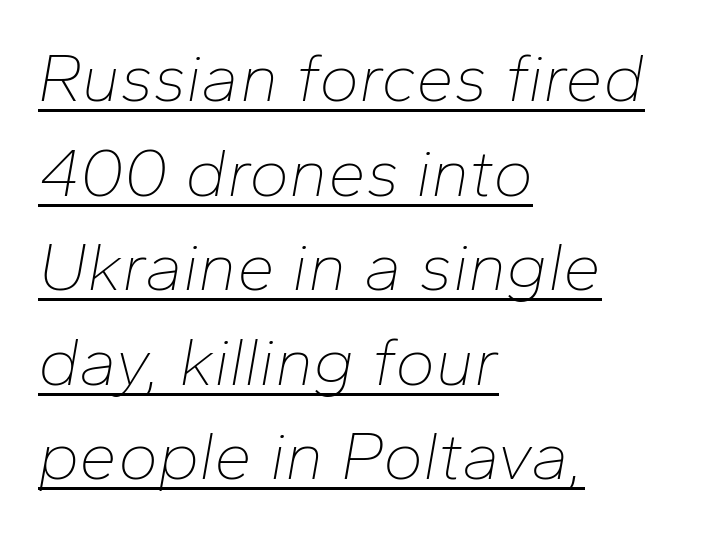
The image shows 68 px thin type, italic (leaning right); set left-aligned, normal line spacing (1.39x), normal letter spacing, underlined; low stroke contrast and a medium x-height.
